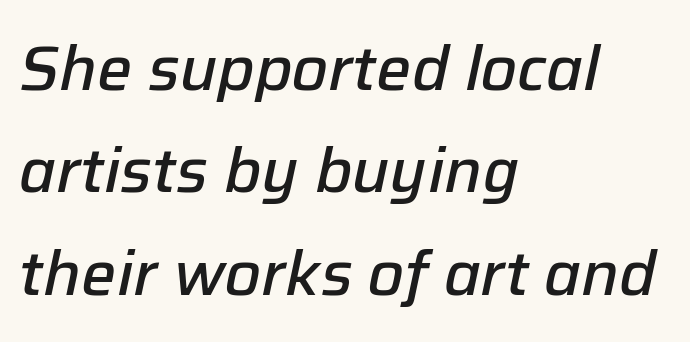
{"italic": "yes", "lean": "right", "slant_degrees": 12, "bold": "semi", "weight": "semibold", "width": "normal", "stroke_contrast": "low", "x_height": "medium", "monospaced": "no", "underline": "no", "align": "left", "line_spacing": "normal", "line_spacing_ratio": 1.65, "letter_spacing": "normal", "letter_spacing_em": 0.0, "glyph_px": 62}
